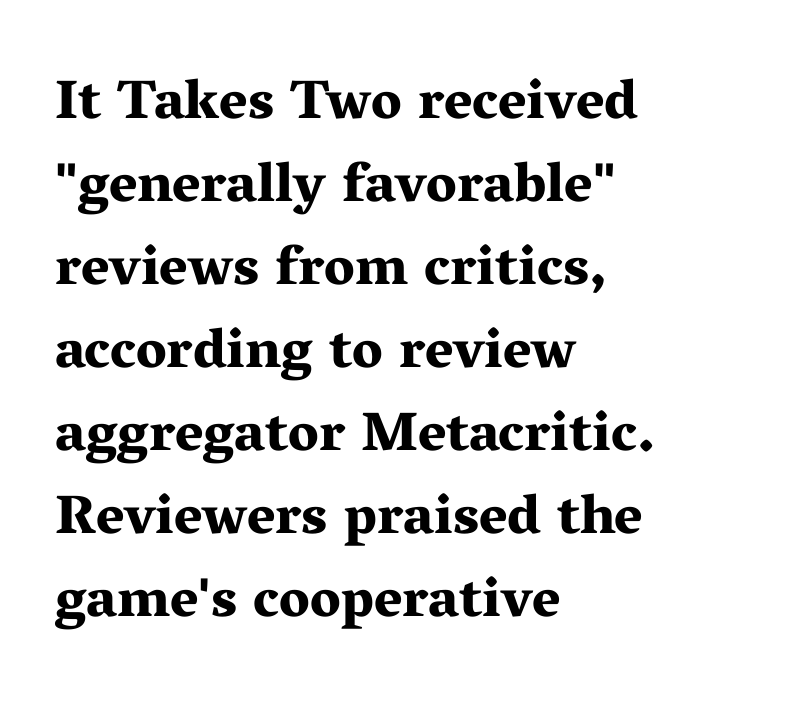
A serif font was chosen for this passage. This block has exactly the height ordinary leading produces. Line starts are locked; line ends wander. The zone under the glyphs is completely vacant.
